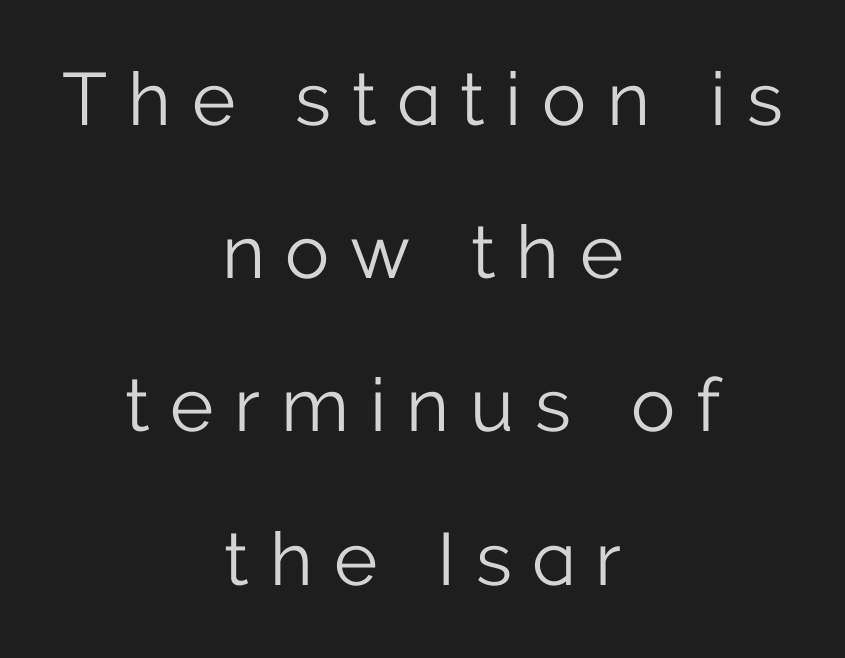
Q: Is the text bold? A: No.
Q: Is the text italic (slanted)? A: No, it is upright.
Q: Is the typeface a serif or a sans-serif typeface? A: Sans-serif.
Q: Is the text underlined? A: No.
Q: How is the paragraph aligned? A: Centered.
Q: Is the spacing between letters normal or unusually wide? A: Unusually wide.
Q: Is the spacing between lines tight, normal or loose? A: Loose.
Q: Width (condensed, normal, or wide)? A: Normal.
Q: Stroke contrast? A: Low.
Q: x-height? A: Medium.
Q: Monospaced? A: No.
